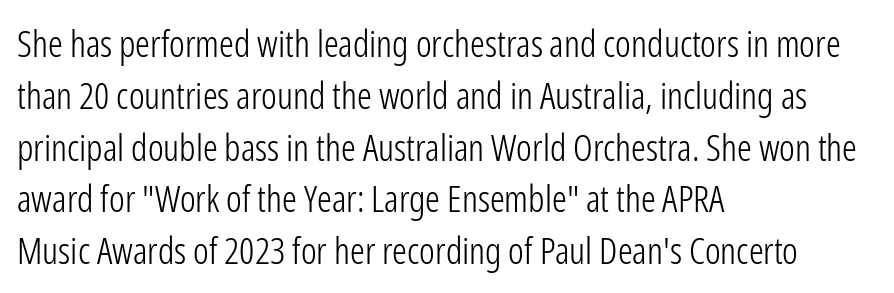
The image shows 37 px light, condensed sans-serif type, upright; set left-aligned, normal line spacing (1.4x), normal letter spacing, not underlined; low stroke contrast and a medium x-height.
